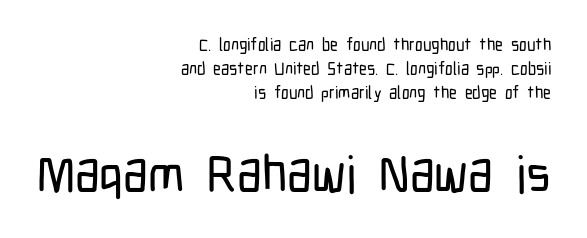
{"serif": "no", "italic": "no", "width": "condensed", "stroke_contrast": "low", "x_height": "medium", "monospaced": "no", "underline": "no", "align": "right", "line_spacing": "normal", "line_spacing_ratio": 1.42, "letter_spacing": "normal", "letter_spacing_em": 0.0, "larger_block": "second", "size_ratio": 3.0, "glyph_px": 51}
